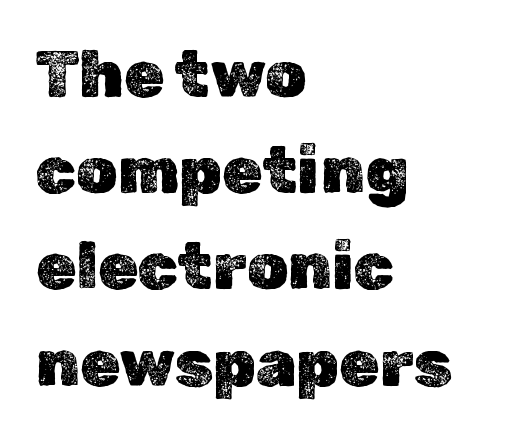
Q: Is the text italic (slanted)? A: No, it is upright.
Q: Is the text underlined? A: No.
Q: How is the paragraph aligned? A: Left-aligned.
Q: Is the spacing between letters normal or unusually wide? A: Normal.
Q: Is the spacing between lines tight, normal or loose? A: Normal.
Q: Width (condensed, normal, or wide)? A: Normal.
Q: x-height? A: Medium.
Q: Monospaced? A: No.
